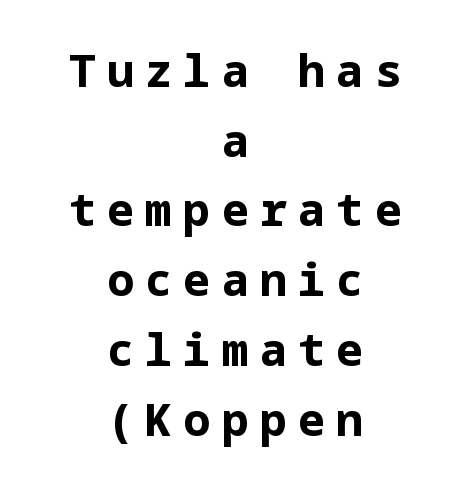
Q: Is the text bold? A: Yes.
Q: Is the text italic (slanted)? A: No, it is upright.
Q: Is the typeface a serif or a sans-serif typeface? A: Sans-serif.
Q: Is the text underlined? A: No.
Q: How is the paragraph aligned? A: Centered.
Q: Is the spacing between letters normal or unusually wide? A: Unusually wide.
Q: Is the spacing between lines tight, normal or loose? A: Normal.
Q: Width (condensed, normal, or wide)? A: Normal.
Q: Stroke contrast? A: Low.
Q: x-height? A: Medium.
